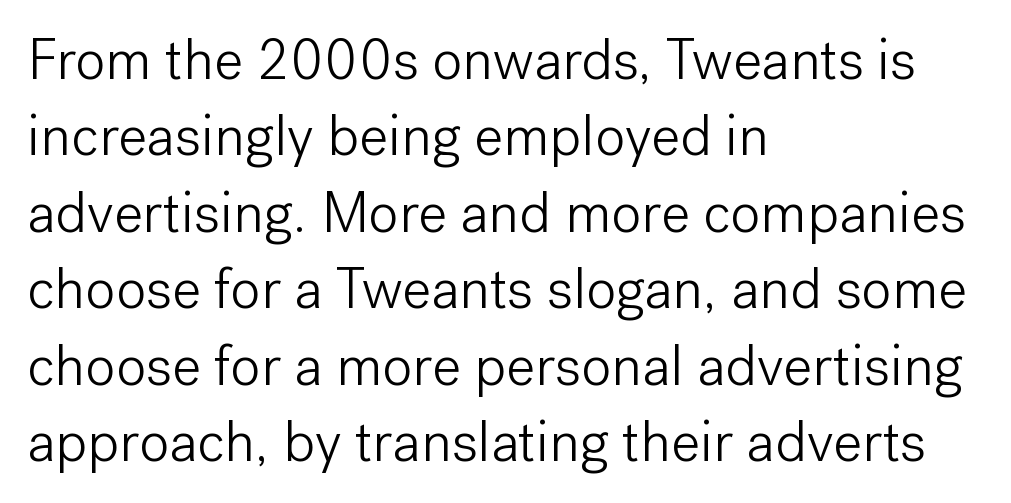
Q: Is the text bold? A: No.
Q: Is the text italic (slanted)? A: No, it is upright.
Q: Is the typeface a serif or a sans-serif typeface? A: Sans-serif.
Q: Is the text underlined? A: No.
Q: How is the paragraph aligned? A: Left-aligned.
Q: Is the spacing between letters normal or unusually wide? A: Normal.
Q: Is the spacing between lines tight, normal or loose? A: Normal.
Q: Width (condensed, normal, or wide)? A: Normal.
Q: Stroke contrast? A: Low.
Q: x-height? A: Medium.
Q: Monospaced? A: No.
